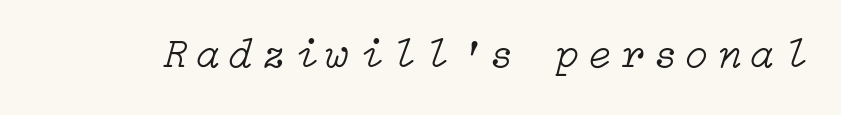
Q: Is the text bold? A: No.
Q: Is the text italic (slanted)? A: Yes, it leans right by about 15 degrees.
Q: Is the text underlined? A: No.
Q: Is the spacing between letters normal or unusually wide? A: Unusually wide.
Q: Width (condensed, normal, or wide)? A: Normal.
Q: Stroke contrast? A: Low.
Q: x-height? A: Medium.
